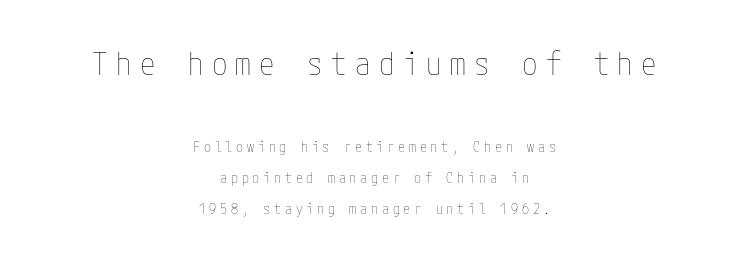
Q: Is the text bold? A: No.
Q: Is the text italic (slanted)? A: No, it is upright.
Q: Is the text underlined? A: No.
Q: How is the paragraph aligned? A: Centered.
Q: Is the spacing between letters normal or unusually wide? A: Unusually wide.
Q: Is the spacing between lines tight, normal or loose? A: Loose.
Q: Which block of text is set in a larger size, the first (top) or the second (bottom)? A: The first (top) one.
Q: Width (condensed, normal, or wide)? A: Condensed.
Q: Stroke contrast? A: Low.
Q: x-height? A: Medium.
